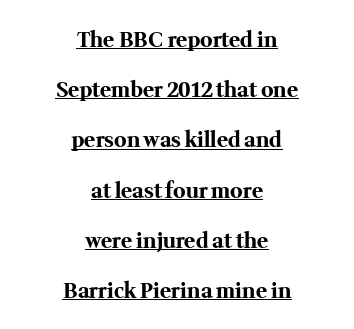
The string is rendered with underlining switched on. The rendering positions every line midway between the sides. Weight check: bold — yes, fully. Upright lettering throughout. Reading down the column, the eye jumps a long way to each next line. You could call the tracking neutral — neither tight nor loose.
